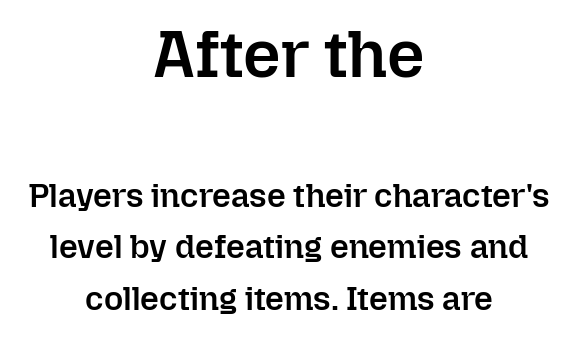
Q: Is the text bold? A: Semi-bold.
Q: Is the text italic (slanted)? A: No, it is upright.
Q: Is the text underlined? A: No.
Q: How is the paragraph aligned? A: Centered.
Q: Is the spacing between letters normal or unusually wide? A: Normal.
Q: Is the spacing between lines tight, normal or loose? A: Normal.
Q: Which block of text is set in a larger size, the first (top) or the second (bottom)? A: The first (top) one.
Q: Width (condensed, normal, or wide)? A: Normal.
Q: Stroke contrast? A: Low.
Q: x-height? A: Medium.
Q: Monospaced? A: No.
